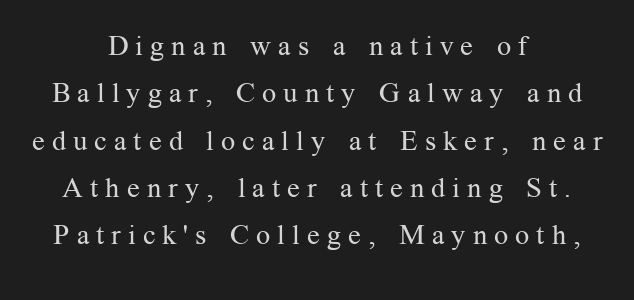
{"serif": "yes", "italic": "no", "bold": "no", "weight": "regular", "width": "normal", "stroke_contrast": "medium", "x_height": "medium", "monospaced": "no", "underline": "no", "align": "center", "line_spacing": "normal", "line_spacing_ratio": 1.69, "letter_spacing": "wide", "letter_spacing_em": 0.25, "glyph_px": 28}
